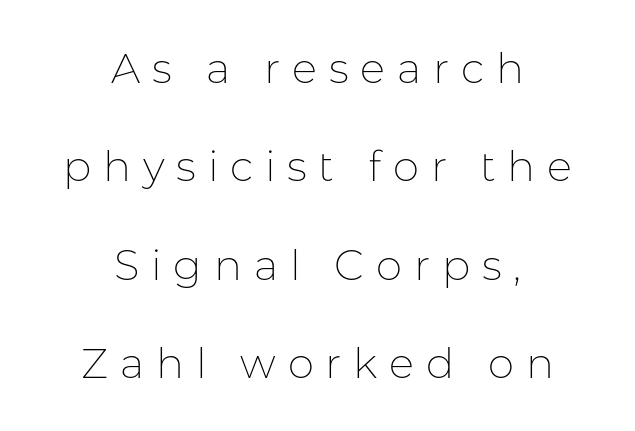
The image shows 42 px thin sans-serif type, upright; set centered, loose line spacing (2.34x), unusually wide letter spacing (+0.28 em), not underlined; low stroke contrast and a medium x-height.
